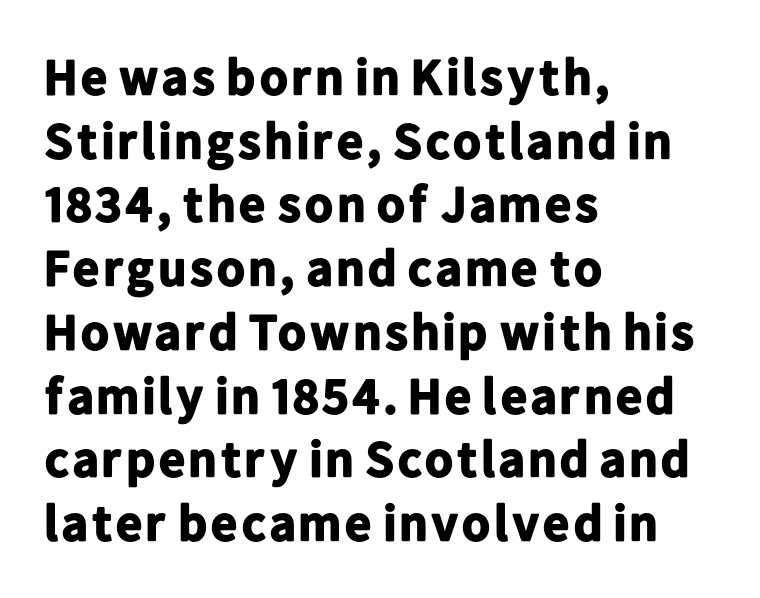
Q: Is the text bold? A: Yes.
Q: Is the text italic (slanted)? A: No, it is upright.
Q: Is the typeface a serif or a sans-serif typeface? A: Sans-serif.
Q: Is the text underlined? A: No.
Q: How is the paragraph aligned? A: Left-aligned.
Q: Is the spacing between letters normal or unusually wide? A: Normal.
Q: Is the spacing between lines tight, normal or loose? A: Normal.
Q: Width (condensed, normal, or wide)? A: Normal.
Q: Stroke contrast? A: Low.
Q: x-height? A: Medium.
Q: Monospaced? A: No.
